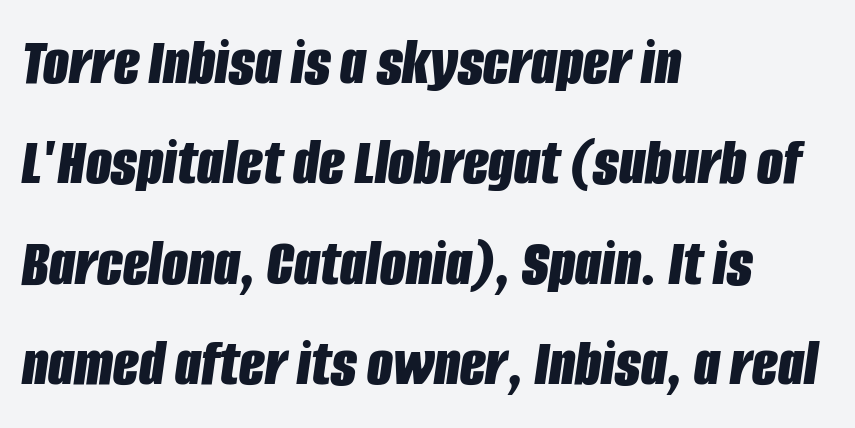
The typesetting leans heavy: a genuine bold. The axis of the letterforms is tilted away from vertical. Just letters on the line, the space beneath them empty. Notice how the passage keeps a crisp vertical edge on the left only. Students, note that the glyphs here touch the page at normal intervals.
